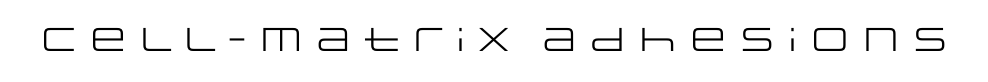
The image shows 33 px regular-weight, wide sans-serif type, upright; set normal letter spacing, not underlined; low stroke contrast and a large x-height.
